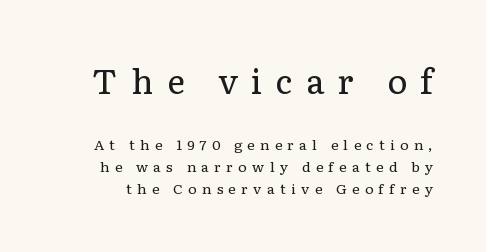
Summary of weight: not heavy and not bold. The face used here is proportionally spaced, like ordinary book or web type. Italic? Not at all — the glyphs are vertical. Check under the words: just untouched page.
